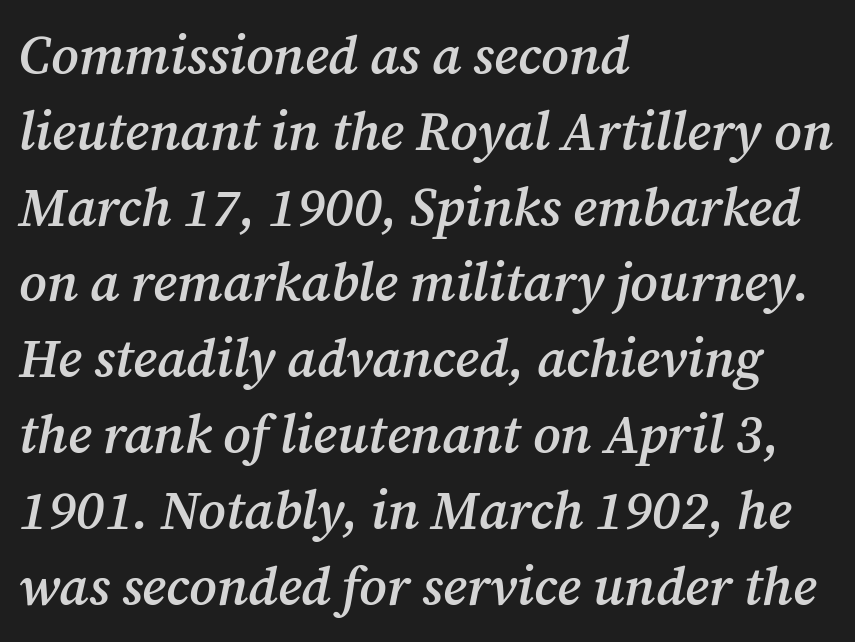
Here the designer chose a conventional face with non-uniform glyph widths. Typesetter's note: demi weight, one step under bold. Old-style or modern, the face here clearly has serifs. Glance below the letters and you will spot only blank space. The leading is moderate, giving the passage an even texture. The horizontal fit of the characters is conventional and even.
